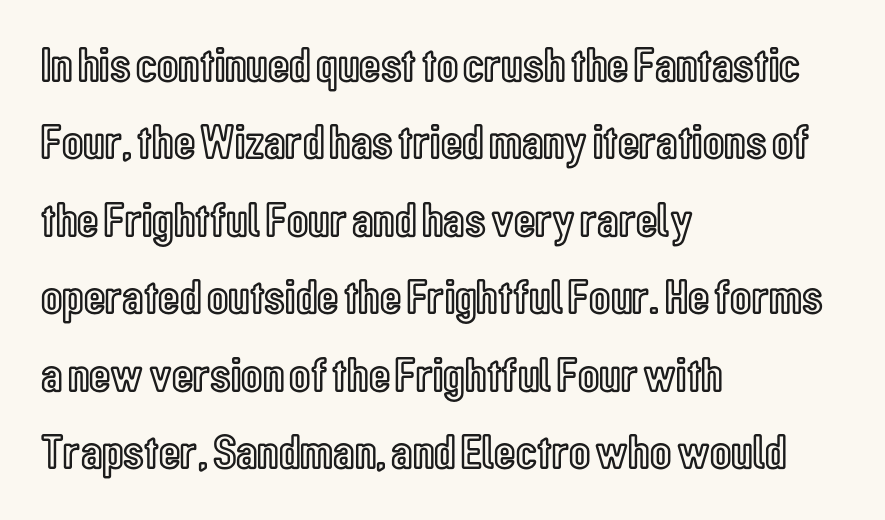
{"italic": "no", "width": "condensed", "x_height": "medium", "monospaced": "no", "underline": "no", "align": "left", "line_spacing": "normal", "line_spacing_ratio": 1.58, "letter_spacing": "normal", "letter_spacing_em": 0.0, "glyph_px": 49}
